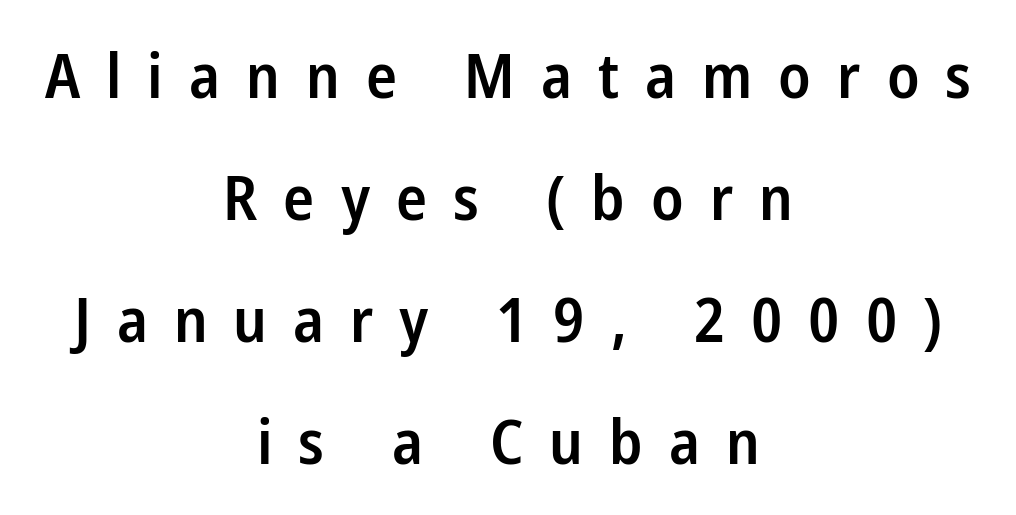
The image shows 62 px semibold, condensed sans-serif type, upright; set centered, loose line spacing (1.97x), unusually wide letter spacing (+0.42 em), not underlined; low stroke contrast and a medium x-height.
